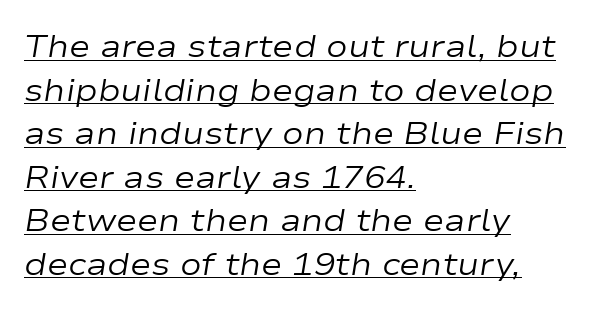
Q: Is the text bold? A: No.
Q: Is the text italic (slanted)? A: Yes, it leans right by about 9 degrees.
Q: Is the text underlined? A: Yes.
Q: How is the paragraph aligned? A: Left-aligned.
Q: Is the spacing between letters normal or unusually wide? A: Normal.
Q: Is the spacing between lines tight, normal or loose? A: Normal.
Q: Width (condensed, normal, or wide)? A: Wide.
Q: Stroke contrast? A: Low.
Q: x-height? A: Medium.
Q: Monospaced? A: No.
